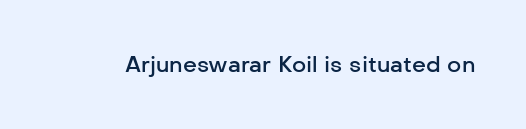
The image shows 22 px text type, upright; set normal letter spacing, not underlined.
